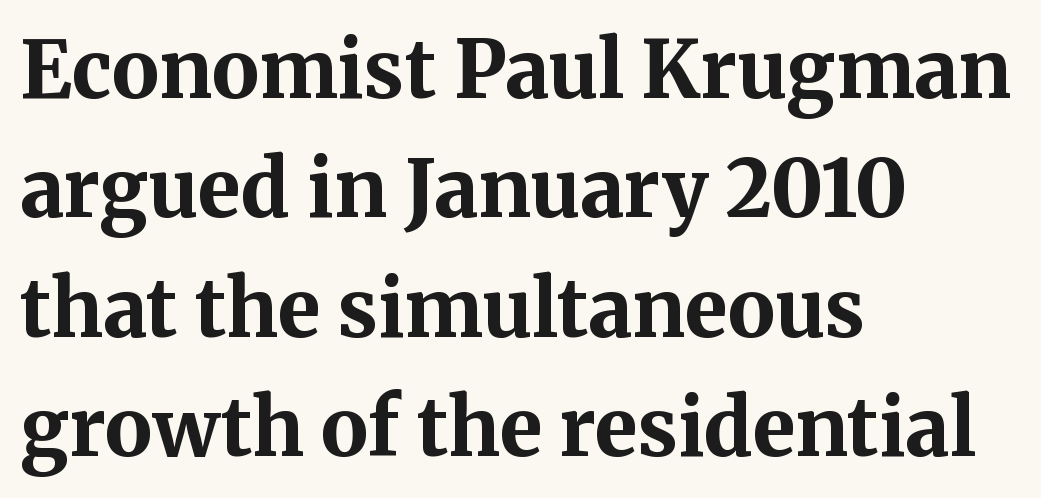
The image shows 79 px bold serif type, upright; set left-aligned, normal line spacing (1.51x), normal letter spacing, not underlined; medium stroke contrast and a medium x-height.
